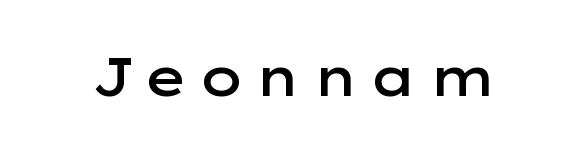
No word sits above an underline. Character widths vary here, with narrow letters taking less room than wide ones. In terms of letterform style, serifs are entirely absent. Set as a demibold, roughly 600 on the weight scale. This sample uses an upright cut, with every glyph sitting square on the baseline.
